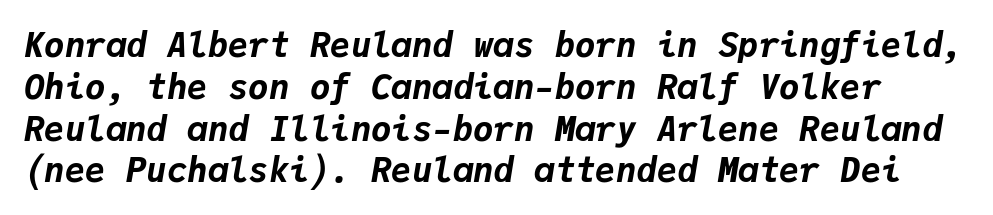
Is this a fixed-width face? Yes — each glyph sits in an identical cell. Nobody drew a line under any word here. This is oblique type, the kind used for emphasis or titles. I'd describe the lettering as bold — thick and assertive.
